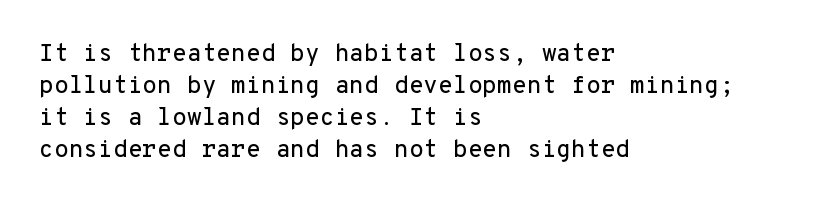
Q: Is the text italic (slanted)? A: No, it is upright.
Q: Is the text underlined? A: No.
Q: How is the paragraph aligned? A: Left-aligned.
Q: Is the spacing between letters normal or unusually wide? A: Normal.
Q: Is the spacing between lines tight, normal or loose? A: Normal.
